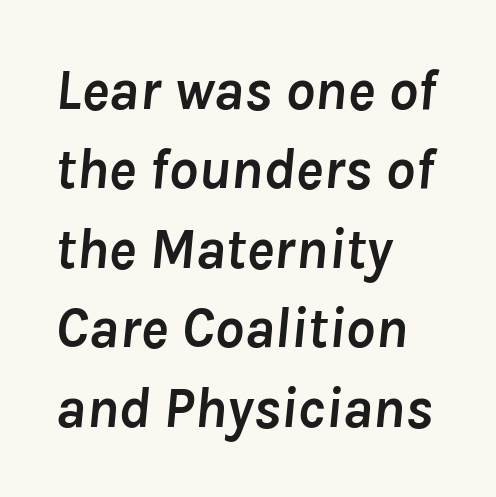
The image shows 58 px semibold type, italic (leaning right); set left-aligned, normal line spacing (1.37x), normal letter spacing, not underlined; low stroke contrast and a medium x-height.
